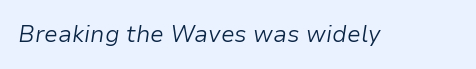
The image shows 23 px text type, italic (leaning right); set normal letter spacing, not underlined.
